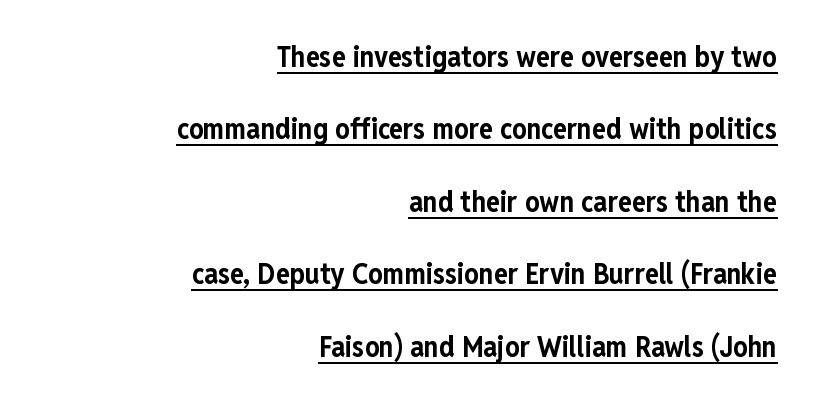
The image shows 29 px bold, condensed sans-serif type, upright; set right-aligned, loose line spacing (2.5x), normal letter spacing, underlined; low stroke contrast and a medium x-height.
